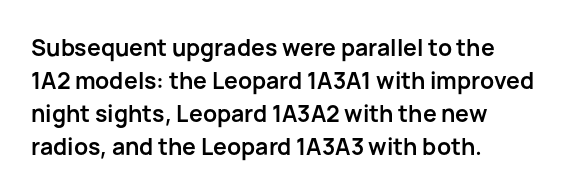
Q: Is the text bold? A: Yes.
Q: Is the text italic (slanted)? A: No, it is upright.
Q: Is the text underlined? A: No.
Q: How is the paragraph aligned? A: Left-aligned.
Q: Is the spacing between letters normal or unusually wide? A: Normal.
Q: Is the spacing between lines tight, normal or loose? A: Normal.
